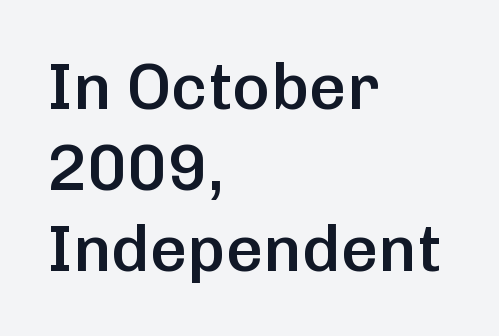
Q: Is the text bold? A: Semi-bold.
Q: Is the text italic (slanted)? A: No, it is upright.
Q: Is the typeface a serif or a sans-serif typeface? A: Sans-serif.
Q: Is the text underlined? A: No.
Q: How is the paragraph aligned? A: Left-aligned.
Q: Is the spacing between letters normal or unusually wide? A: Normal.
Q: Is the spacing between lines tight, normal or loose? A: Normal.
Q: Width (condensed, normal, or wide)? A: Normal.
Q: Stroke contrast? A: Low.
Q: x-height? A: Medium.
Q: Monospaced? A: No.
